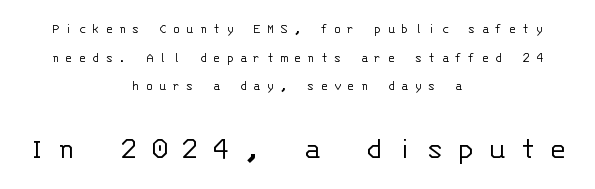
{"serif": "no", "italic": "no", "bold": "no", "weight": "light", "width": "normal", "stroke_contrast": "low", "x_height": "large", "monospaced": "yes", "underline": "no", "align": "center", "line_spacing": "loose", "line_spacing_ratio": 2.05, "letter_spacing": "wide", "letter_spacing_em": 0.42, "larger_block": "second", "size_ratio": 2.29, "glyph_px": 32}
